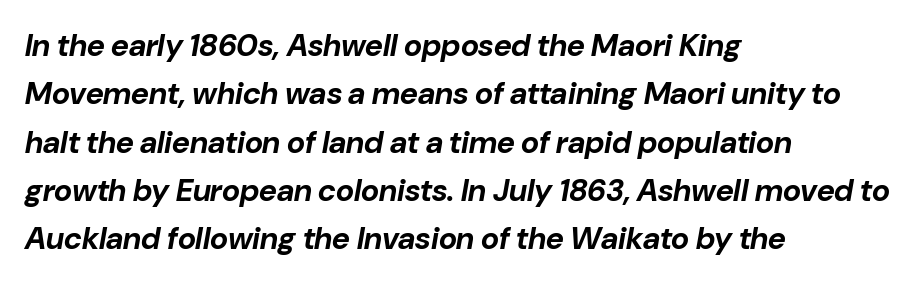
Character widths vary here, with narrow letters taking less room than wide ones. Descenders hang freely into open space. The gaps between neighbouring characters are ordinary and unremarkable. These lines stack with their left ends in a neat column. The characters look thick and weighty, a clear bold. This sample uses an oblique cut, with every glyph tilted off the vertical.
